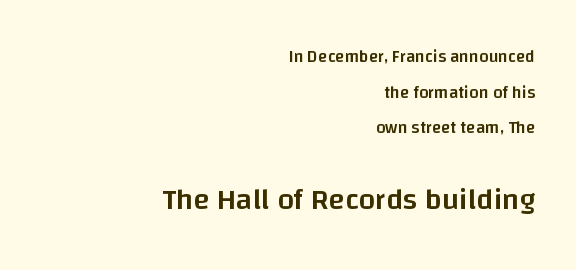
Q: Is the text bold? A: Semi-bold.
Q: Is the text italic (slanted)? A: No, it is upright.
Q: Is the typeface a serif or a sans-serif typeface? A: Sans-serif.
Q: Is the text underlined? A: No.
Q: How is the paragraph aligned? A: Right-aligned.
Q: Is the spacing between letters normal or unusually wide? A: Normal.
Q: Is the spacing between lines tight, normal or loose? A: Loose.
Q: Which block of text is set in a larger size, the first (top) or the second (bottom)? A: The second (bottom) one.
Q: Width (condensed, normal, or wide)? A: Normal.
Q: Stroke contrast? A: Low.
Q: x-height? A: Large.
Q: Monospaced? A: No.
